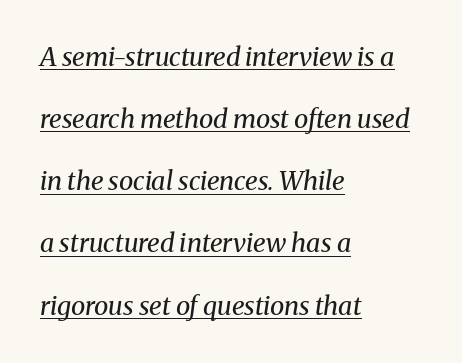
{"italic": "yes", "lean": "right", "slant_degrees": 8, "bold": "no", "underline": "yes", "align": "left", "line_spacing": "loose", "line_spacing_ratio": 2.39, "letter_spacing": "normal", "letter_spacing_em": 0.0, "glyph_px": 26}
